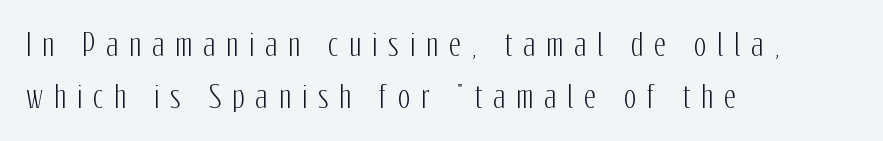
{"serif": "no", "italic": "no", "width": "condensed", "stroke_contrast": "low", "x_height": "medium", "monospaced": "no", "underline": "no", "align": "left", "line_spacing_ratio": 1.78, "letter_spacing": "wide", "letter_spacing_em": 0.38, "glyph_px": 29}
